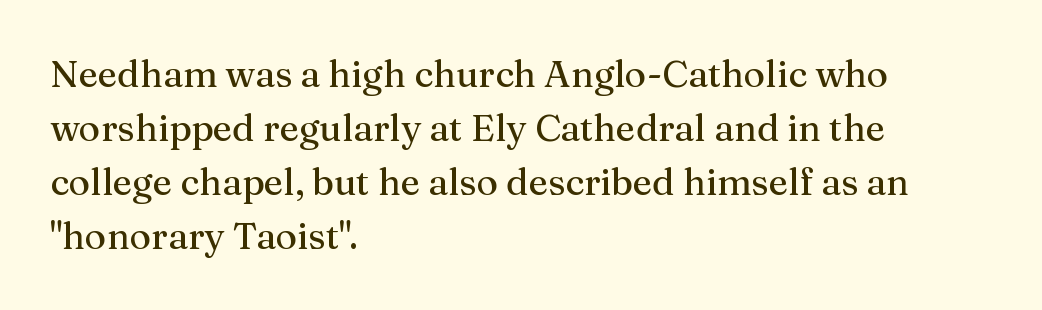
Q: Is the text italic (slanted)? A: No, it is upright.
Q: Is the typeface a serif or a sans-serif typeface? A: Serif.
Q: Is the text underlined? A: No.
Q: How is the paragraph aligned? A: Left-aligned.
Q: Is the spacing between letters normal or unusually wide? A: Normal.
Q: Is the spacing between lines tight, normal or loose? A: Normal.
Q: Width (condensed, normal, or wide)? A: Normal.
Q: Stroke contrast? A: Medium.
Q: x-height? A: Medium.
Q: Monospaced? A: No.
